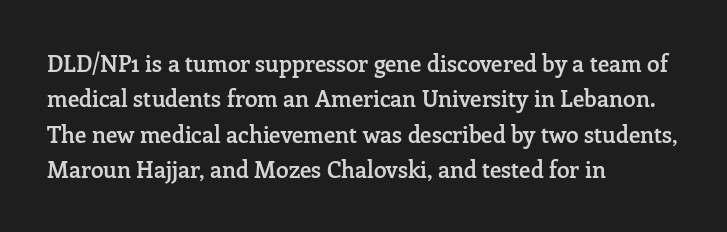
A bit beefed up — I'd call it semibold rather than bold. Upright lettering throughout. Students, observe: this is what conventionally led text looks like. The typesetter chose a ragged-right arrangement here. The rendering keeps characters at their native spacing. Only glyphs here, with clear space below each row.
